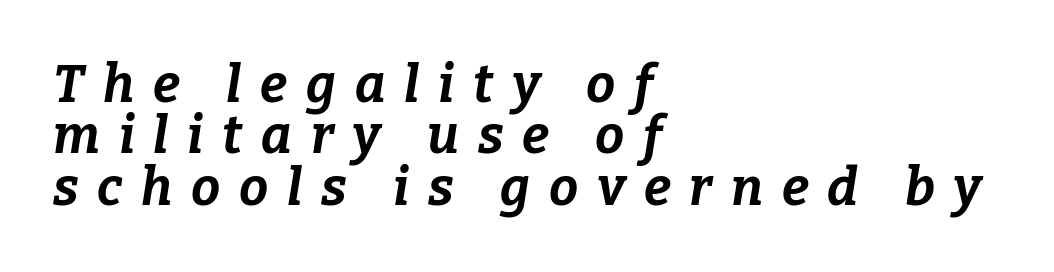
{"italic": "yes", "lean": "right", "slant_degrees": 9, "bold": "yes", "weight": "bold", "width": "normal", "stroke_contrast": "low", "x_height": "medium", "monospaced": "no", "underline": "no", "align": "left", "line_spacing": "tight", "line_spacing_ratio": 0.99, "letter_spacing": "wide", "letter_spacing_em": 0.36, "glyph_px": 52}
